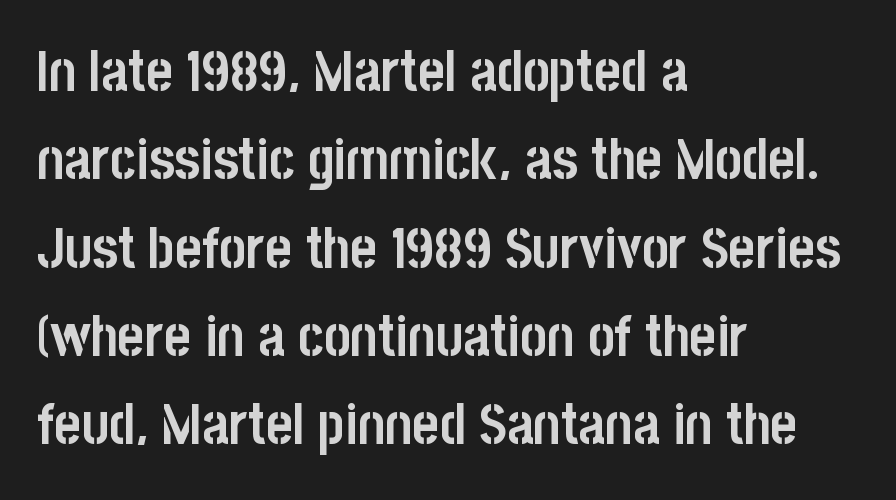
The image shows 57 px semibold, condensed sans-serif type, upright; set left-aligned, normal line spacing (1.55x), normal letter spacing, not underlined; low stroke contrast and a large x-height.
